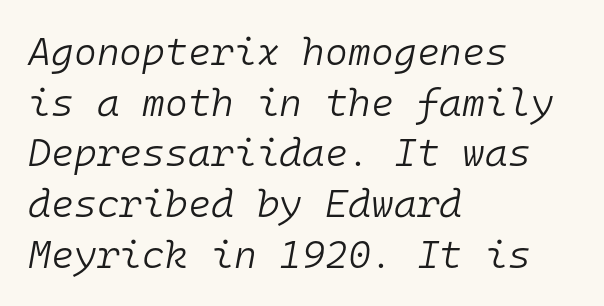
Q: Is the text bold? A: No.
Q: Is the text italic (slanted)? A: Yes, it leans right by about 10 degrees.
Q: Is the text underlined? A: No.
Q: How is the paragraph aligned? A: Left-aligned.
Q: Is the spacing between letters normal or unusually wide? A: Normal.
Q: Is the spacing between lines tight, normal or loose? A: Normal.
Q: Width (condensed, normal, or wide)? A: Normal.
Q: Stroke contrast? A: Low.
Q: x-height? A: Medium.
Q: Monospaced? A: Yes.
